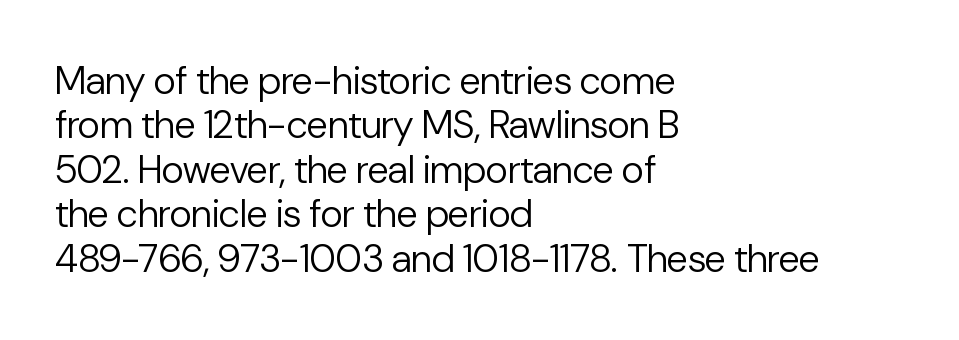
The image shows 39 px regular-weight sans-serif type, upright; set left-aligned, tight line spacing (1.14x), normal letter spacing, not underlined; low stroke contrast and a medium x-height.
